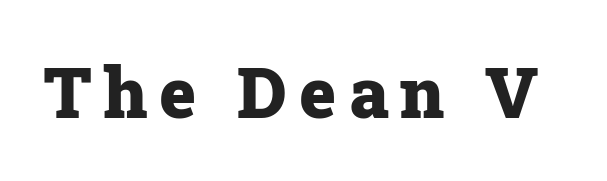
The image shows 70 px heavy serif type, upright; set not underlined; low stroke contrast and a medium x-height.
